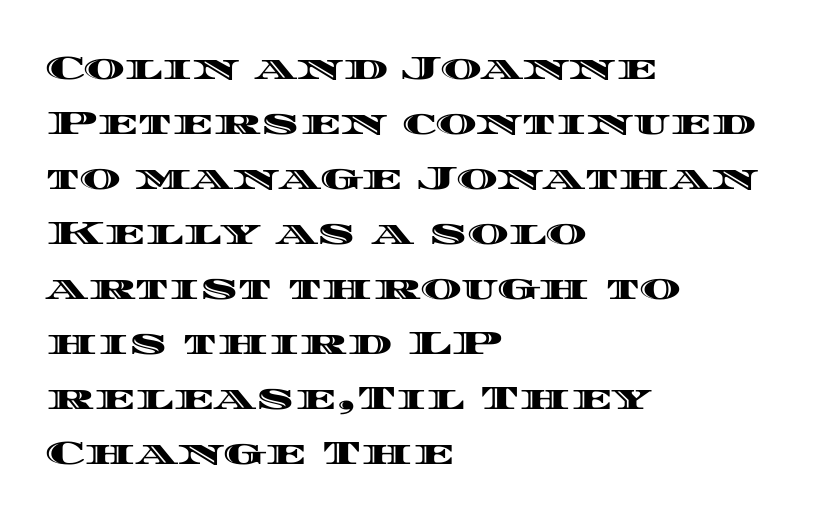
{"italic": "no", "width": "wide", "x_height": "large", "monospaced": "no", "underline": "no", "align": "left", "line_spacing": "normal", "line_spacing_ratio": 1.57, "letter_spacing": "normal", "letter_spacing_em": 0.0, "glyph_px": 35}
